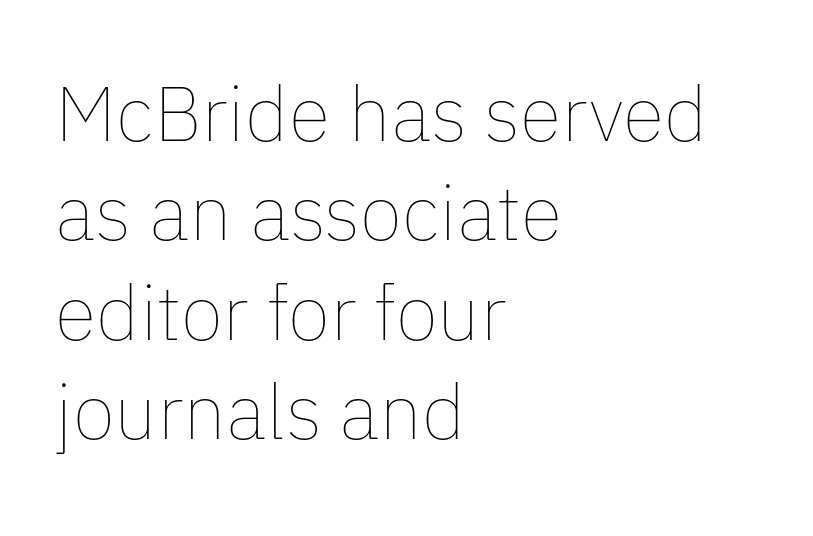
The image shows 77 px thin type, upright; set left-aligned, normal line spacing (1.29x), normal letter spacing, not underlined; low stroke contrast and a medium x-height.
